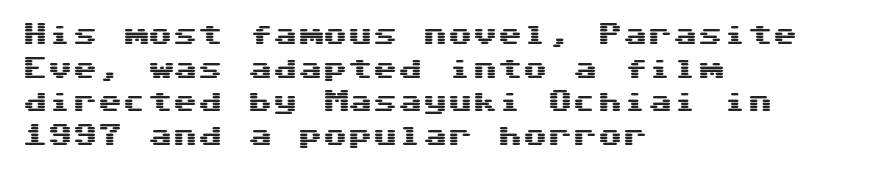
{"italic": "no", "underline": "no", "align": "left", "line_spacing": "normal", "line_spacing_ratio": 1.35, "letter_spacing": "normal", "letter_spacing_em": 0.0, "glyph_px": 25}
